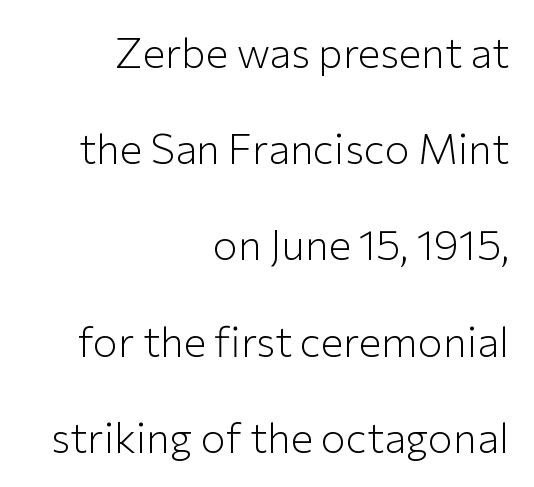
Q: Is the text bold? A: No.
Q: Is the text italic (slanted)? A: No, it is upright.
Q: Is the typeface a serif or a sans-serif typeface? A: Sans-serif.
Q: Is the text underlined? A: No.
Q: How is the paragraph aligned? A: Right-aligned.
Q: Is the spacing between letters normal or unusually wide? A: Normal.
Q: Is the spacing between lines tight, normal or loose? A: Loose.
Q: Width (condensed, normal, or wide)? A: Normal.
Q: Stroke contrast? A: Low.
Q: x-height? A: Medium.
Q: Monospaced? A: No.
